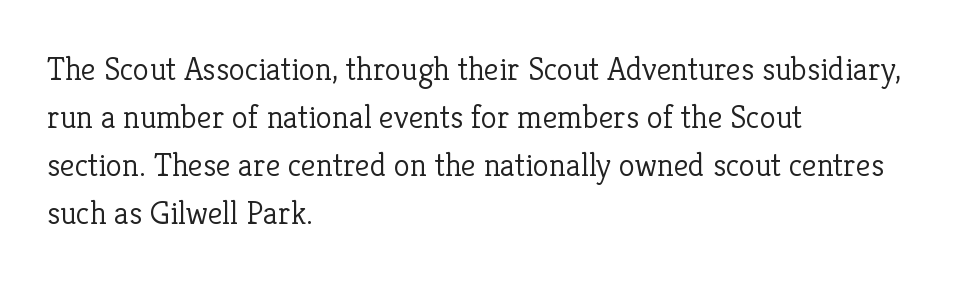
{"serif": "yes", "italic": "no", "bold": "no", "weight": "light", "width": "normal", "stroke_contrast": "low", "x_height": "medium", "monospaced": "no", "underline": "no", "align": "left", "line_spacing": "normal", "line_spacing_ratio": 1.45, "letter_spacing": "normal", "letter_spacing_em": 0.0, "glyph_px": 33}
